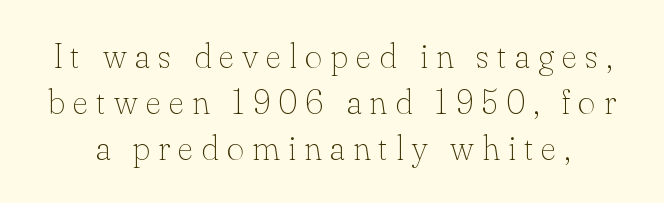
{"serif": "yes", "italic": "no", "bold": "no", "weight": "thin", "width": "normal", "stroke_contrast": "low", "x_height": "small", "monospaced": "no", "underline": "no", "line_spacing": "normal", "line_spacing_ratio": 1.35, "letter_spacing": "wide", "letter_spacing_em": 0.23, "glyph_px": 34}
